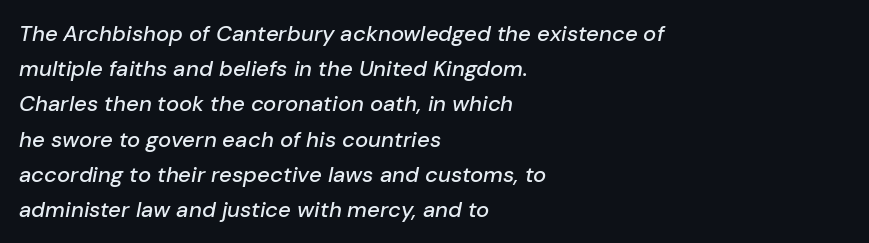
{"italic": "yes", "lean": "right", "slant_degrees": 10, "underline": "no", "align": "left", "line_spacing": "normal", "line_spacing_ratio": 1.6, "letter_spacing": "normal", "letter_spacing_em": 0.0, "glyph_px": 22}
